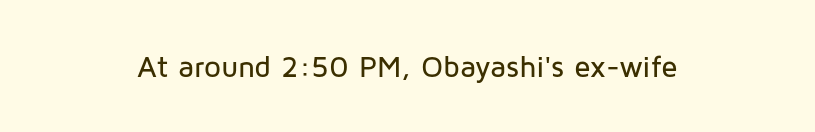
The image shows 30 px sans-serif type, upright; set normal letter spacing, not underlined; low stroke contrast and a medium x-height.
